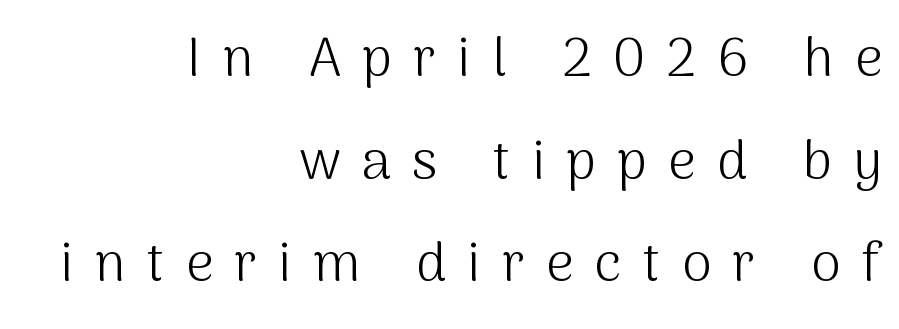
Q: Is the text bold? A: No.
Q: Is the text italic (slanted)? A: No, it is upright.
Q: Is the typeface a serif or a sans-serif typeface? A: Sans-serif.
Q: Is the text underlined? A: No.
Q: How is the paragraph aligned? A: Right-aligned.
Q: Is the spacing between letters normal or unusually wide? A: Unusually wide.
Q: Is the spacing between lines tight, normal or loose? A: Loose.
Q: Width (condensed, normal, or wide)? A: Normal.
Q: Stroke contrast? A: Medium.
Q: x-height? A: Medium.
Q: Monospaced? A: No.
